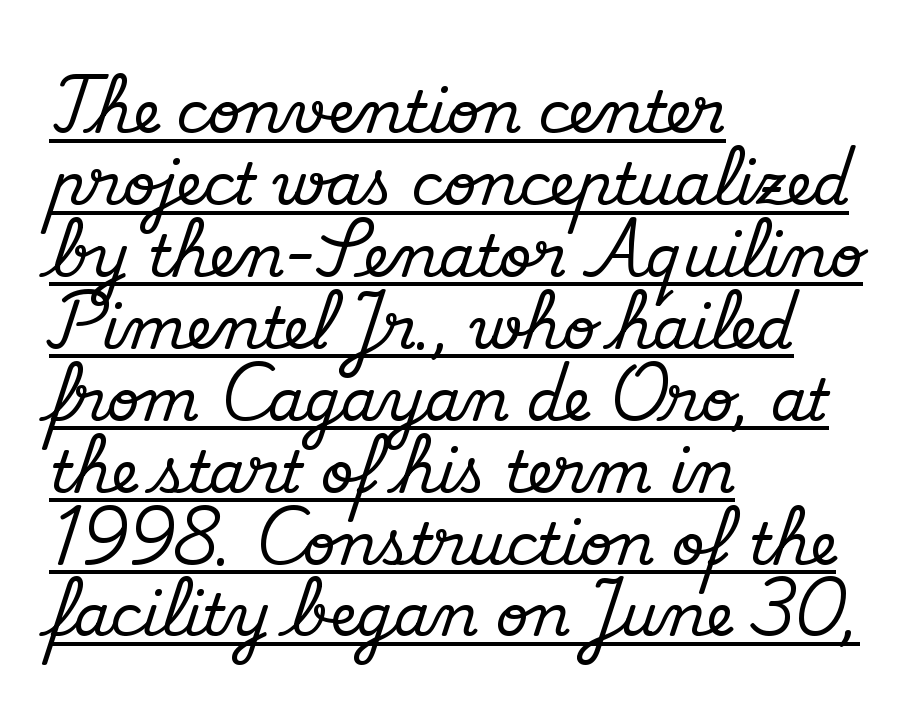
A typesetter would call this proportional, since set widths differ per character. Caption: standard tracking, unaltered. Is this a sans? No — the strokes have serifs. A classic flush-left, rag-right setting is used for this passage.
